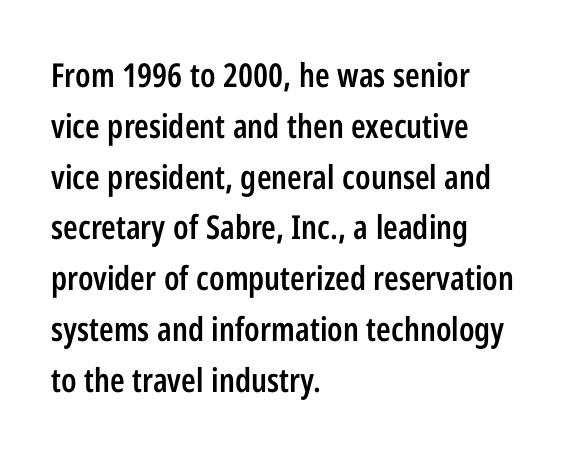
The image shows 33 px semibold, condensed sans-serif type, upright; set left-aligned, normal line spacing (1.54x), normal letter spacing, not underlined; low stroke contrast and a medium x-height.
